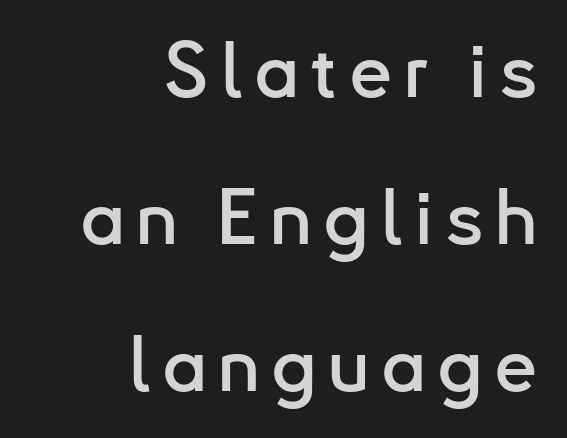
Q: Is the text italic (slanted)? A: No, it is upright.
Q: Is the typeface a serif or a sans-serif typeface? A: Sans-serif.
Q: Is the text underlined? A: No.
Q: How is the paragraph aligned? A: Right-aligned.
Q: Is the spacing between lines tight, normal or loose? A: Loose.
Q: Width (condensed, normal, or wide)? A: Normal.
Q: Stroke contrast? A: Low.
Q: x-height? A: Small.
Q: Monospaced? A: No.
